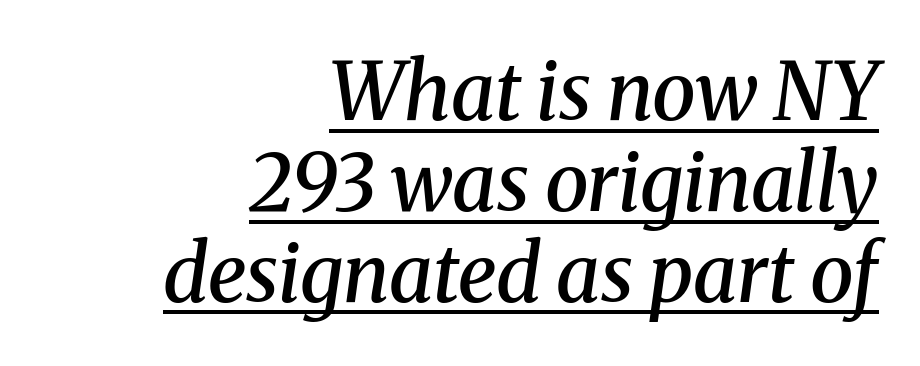
The image shows 79 px semibold serif type, italic (leaning right); set right-aligned, tight line spacing (1.15x), normal letter spacing, underlined; medium stroke contrast and a medium x-height.
